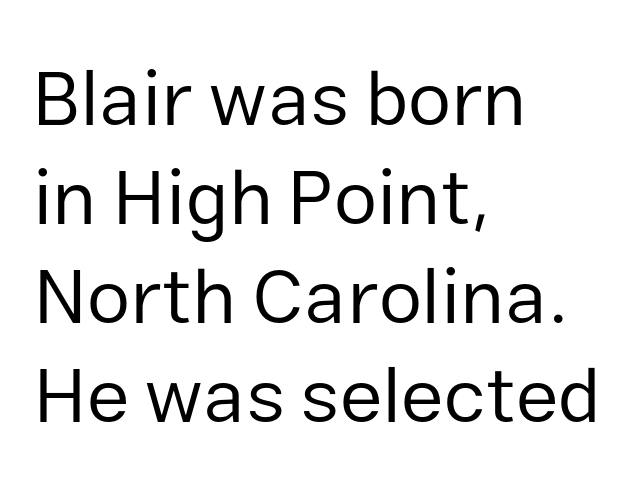
The image shows 78 px regular-weight sans-serif type, upright; set left-aligned, normal line spacing (1.27x), normal letter spacing, not underlined; low stroke contrast and a medium x-height.
